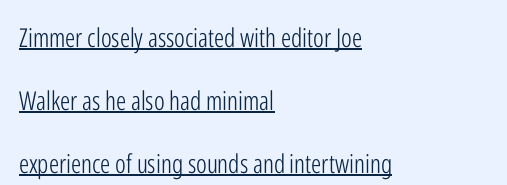
The image shows 26 px text type, upright; set left-aligned, loose line spacing (2.42x), normal letter spacing, underlined.
